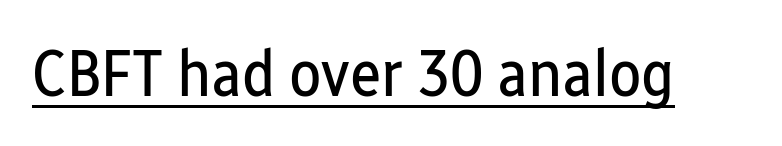
The image shows 67 px regular-weight, condensed sans-serif type, upright; set normal letter spacing, underlined; low stroke contrast and a medium x-height.
